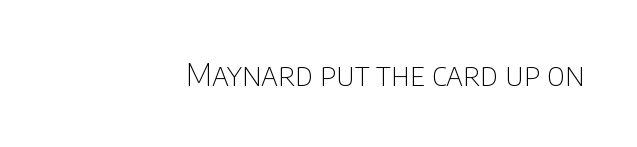
If you drew a line through each stem, it would be perfectly vertical. This rendering features lettering with no underline. Compared with typical body copy, the letter spacing here is the same. Character widths vary here, with narrow letters taking less room than wide ones.
